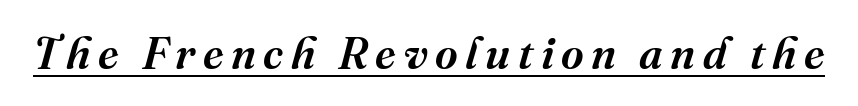
A serif font was chosen for this passage. Varying glyph widths throughout — classic text-font behaviour. The rendered words wear a rule along their underside. Yep, that's italic — everything's leaning.
